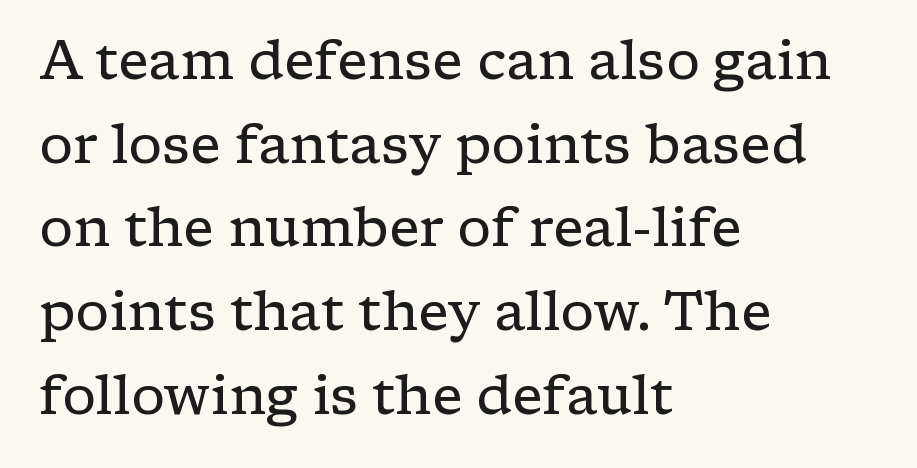
The image shows 54 px regular-weight, wide serif type, upright; set left-aligned, normal line spacing (1.55x), normal letter spacing, not underlined; low stroke contrast and a medium x-height.
